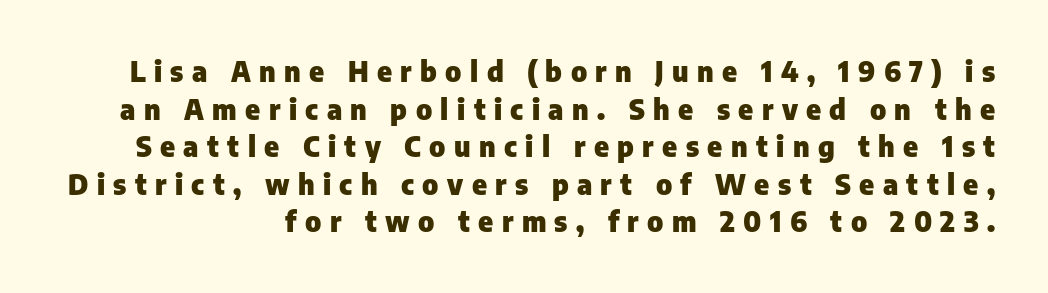
{"serif": "no", "italic": "no", "bold": "yes", "weight": "heavy", "width": "normal", "stroke_contrast": "low", "x_height": "medium", "monospaced": "no", "underline": "no", "line_spacing": "normal", "line_spacing_ratio": 1.34, "letter_spacing": "wide", "letter_spacing_em": 0.3, "glyph_px": 28}
